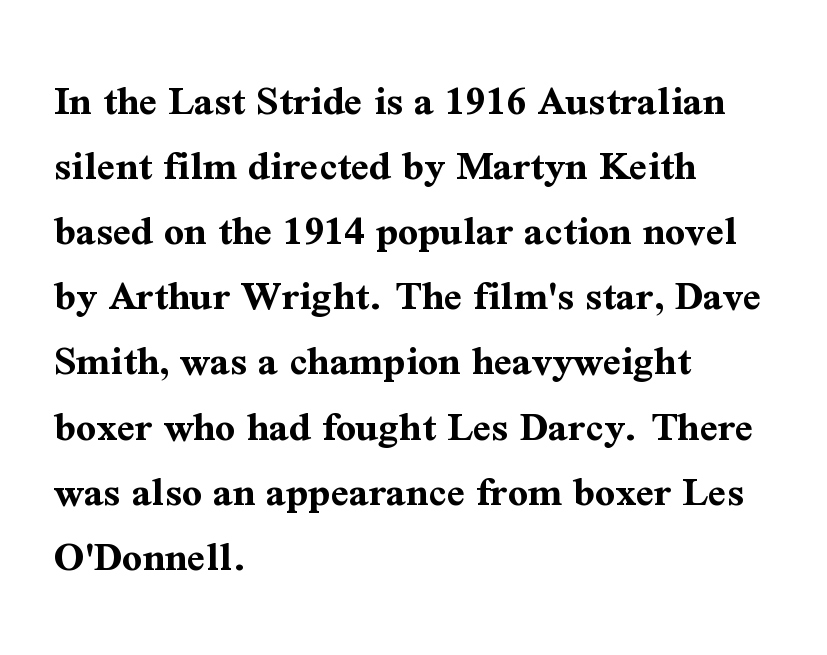
Layout note: lines flush left. Spacing between characters is what you'd get straight out of the box. Plenty of ink on the page — the face is bold. This is the regular roman posture of the typeface.
